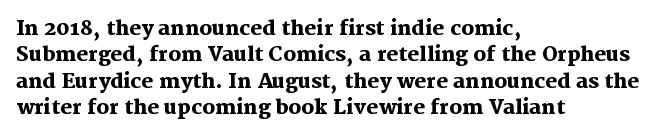
No extra tracking has been applied to these lines. The font is running at its bold setting. Students, observe: this is what conventionally led text looks like. Ascenders rise straight up at ninety degrees.
